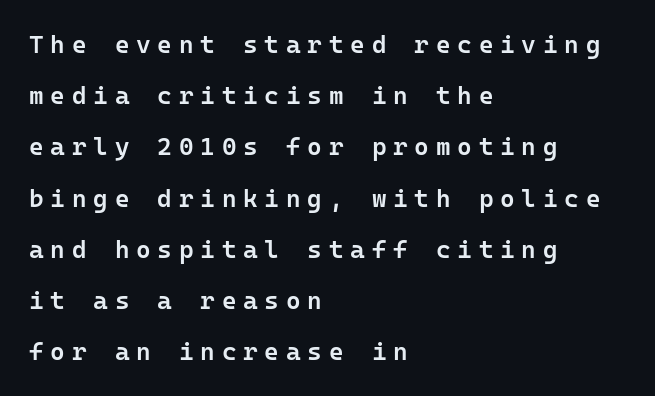
{"italic": "no", "bold": "semi", "underline": "no", "align": "left", "line_spacing": "loose", "line_spacing_ratio": 2.05, "letter_spacing": "wide", "letter_spacing_em": 0.27, "glyph_px": 25}
